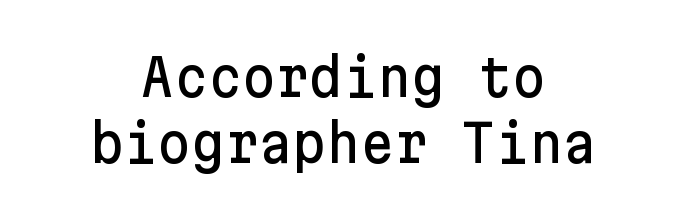
{"serif": "no", "italic": "no", "width": "normal", "stroke_contrast": "low", "x_height": "medium", "underline": "no", "align": "center", "line_spacing": "normal", "line_spacing_ratio": 1.26, "letter_spacing": "normal", "letter_spacing_em": 0.0, "glyph_px": 52}
